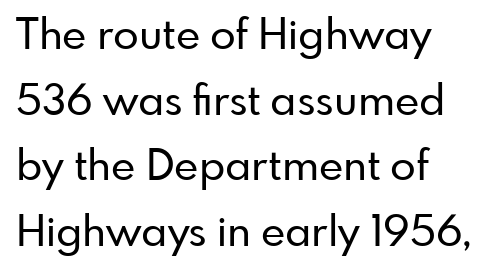
{"serif": "no", "italic": "no", "width": "normal", "stroke_contrast": "low", "x_height": "small", "monospaced": "no", "underline": "no", "align": "left", "line_spacing": "normal", "line_spacing_ratio": 1.56, "letter_spacing": "normal", "letter_spacing_em": 0.0, "glyph_px": 42}
